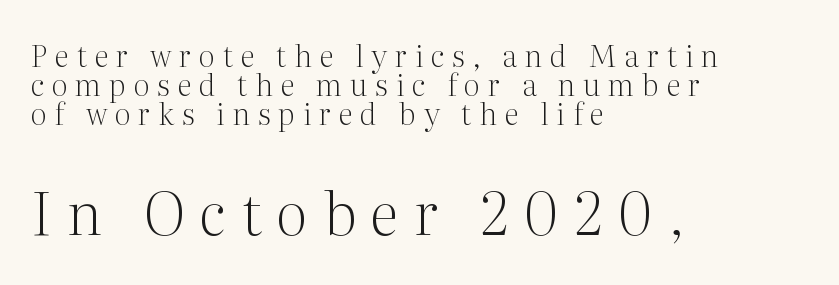
{"serif": "yes", "italic": "no", "bold": "no", "weight": "light", "width": "normal", "stroke_contrast": "medium", "x_height": "medium", "monospaced": "no", "underline": "no", "align": "left", "line_spacing": "tight", "line_spacing_ratio": 0.96, "letter_spacing": "wide", "letter_spacing_em": 0.26, "larger_block": "second", "size_ratio": 1.97, "glyph_px": 59}
